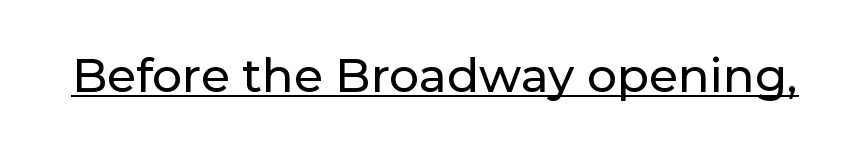
The image shows 47 px sans-serif type, upright; set normal letter spacing, underlined; low stroke contrast and a medium x-height.
